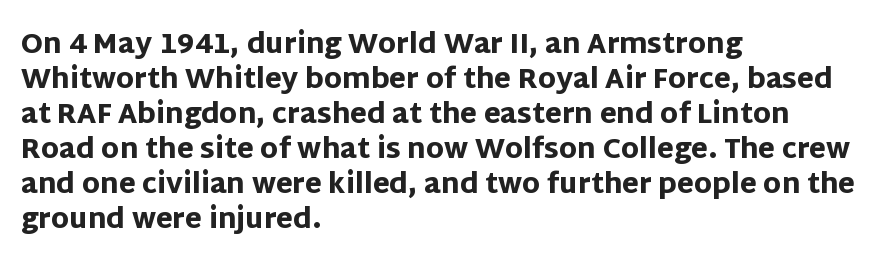
Is there much room between lines? A standard amount, neither cramped nor airy. Emphasis by weight is at full strength: bold. Each word holds together tightly as a unit, with standard inter-letter gaps. Rule under the text: the space is simply empty. Style check: upright. Does the copy run flush right? No — it runs flush left.
